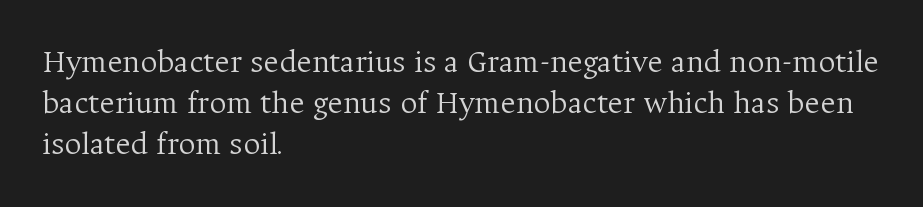
The text block is weighted toward the left margin, trailing off unevenly rightward. Between one letter and the next there's only the usual sliver of space. Think of a printed novel: that variable character pitch is what you see here. Ascenders rise straight up at ninety degrees. Yep, those are serifs on the letters. Decoration check: the copy has no underline.
